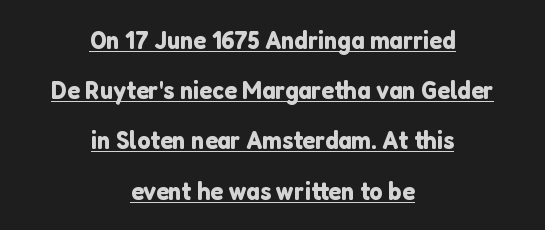
{"italic": "no", "underline": "yes", "align": "center", "line_spacing": "loose", "line_spacing_ratio": 1.93, "letter_spacing": "normal", "letter_spacing_em": 0.0, "glyph_px": 26}
